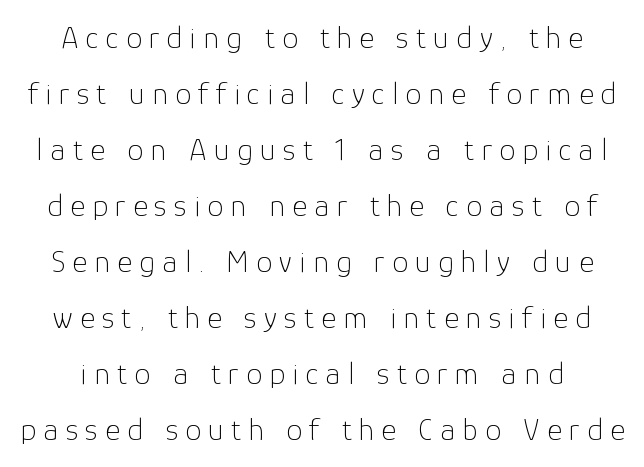
The space beneath each line is pristine and unruled. Someone cranked the tracking dial way up on this one. No chunkiness to these letters — they're not bold. Think of a printed novel: that variable character pitch is what you see here. No feet cap the strokes, marking this as sans-serif type. Quick note: not italic, upright.
